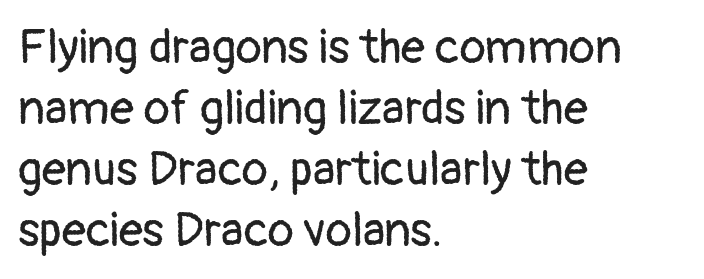
{"serif": "no", "italic": "no", "bold": "no", "weight": "regular", "width": "normal", "stroke_contrast": "low", "x_height": "medium", "monospaced": "no", "underline": "no", "align": "left", "line_spacing": "normal", "line_spacing_ratio": 1.27, "letter_spacing": "normal", "letter_spacing_em": 0.0, "glyph_px": 48}
